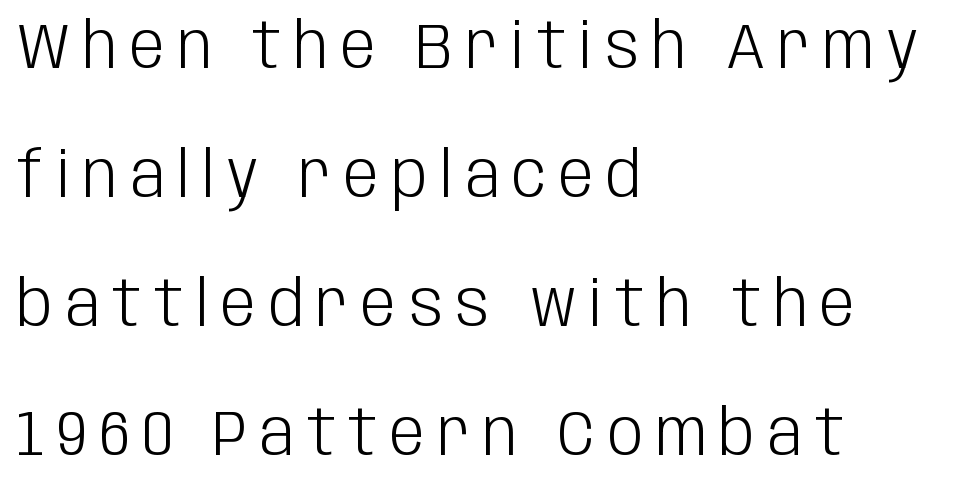
Character widths vary here, with narrow letters taking less room than wide ones. Notice how the passage keeps a crisp vertical edge on the left only. The line-height multiplier appears high, well above default. The type is letterspaced generously, with wide tracking.
